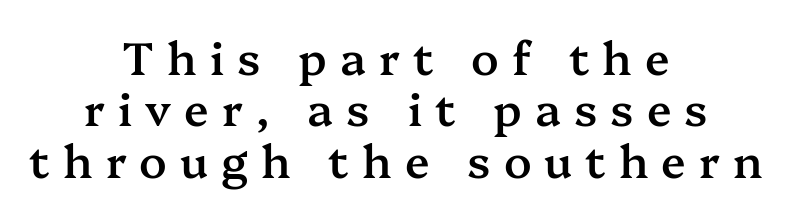
The designer went with a serif here, giving each stem small feet. Character widths vary here, with narrow letters taking less room than wide ones. The letterforms stand isolated, each surrounded by extra space. The foot of each line stays bare and open.
